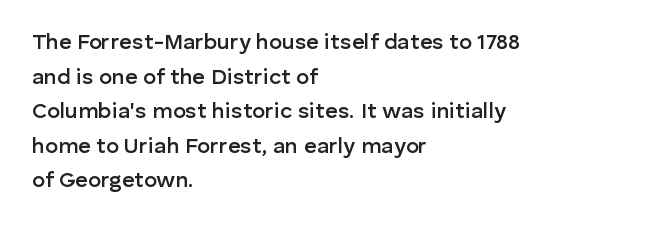
The image shows 22 px text type, upright; set left-aligned, normal line spacing (1.57x), normal letter spacing, not underlined.
